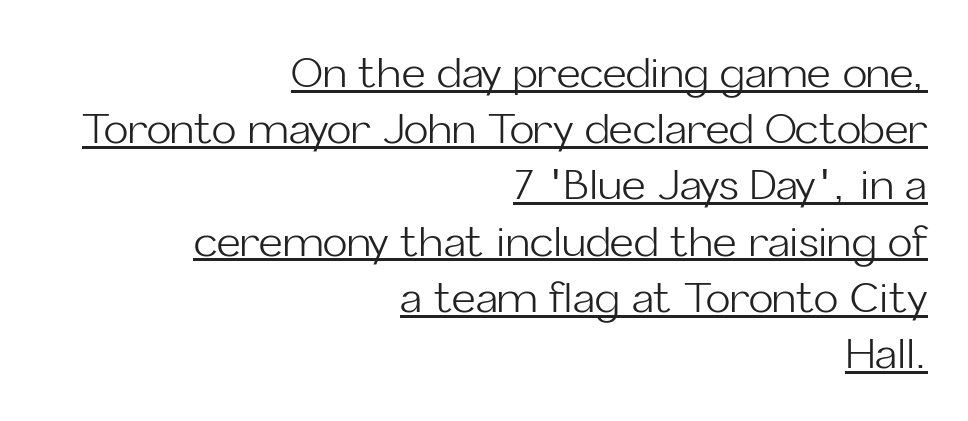
{"serif": "no", "italic": "no", "bold": "no", "weight": "light", "width": "normal", "stroke_contrast": "low", "x_height": "medium", "monospaced": "no", "underline": "yes", "align": "right", "line_spacing": "normal", "line_spacing_ratio": 1.37, "letter_spacing": "normal", "letter_spacing_em": 0.0, "glyph_px": 41}
